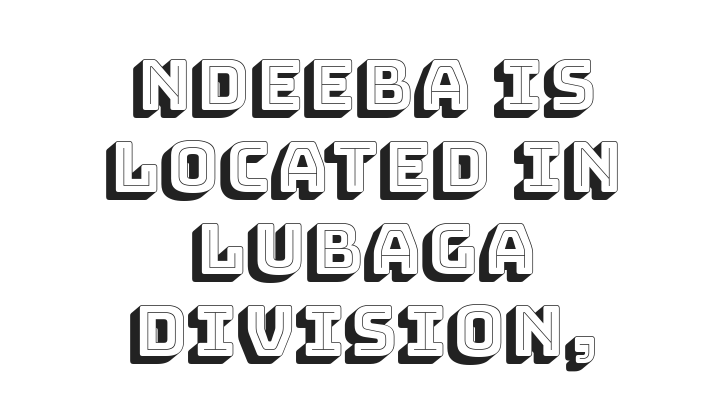
Q: Is the text italic (slanted)? A: No, it is upright.
Q: Is the text underlined? A: No.
Q: How is the paragraph aligned? A: Centered.
Q: Is the spacing between letters normal or unusually wide? A: Normal.
Q: Width (condensed, normal, or wide)? A: Normal.
Q: x-height? A: Large.
Q: Monospaced? A: No.
